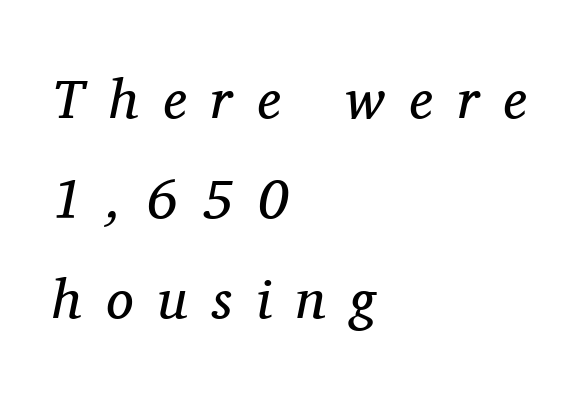
{"serif": "yes", "italic": "yes", "lean": "right", "slant_degrees": 11, "bold": "no", "weight": "regular", "width": "normal", "stroke_contrast": "medium", "x_height": "medium", "monospaced": "no", "underline": "no", "align": "left", "line_spacing_ratio": 1.82, "letter_spacing": "wide", "letter_spacing_em": 0.45, "glyph_px": 55}
